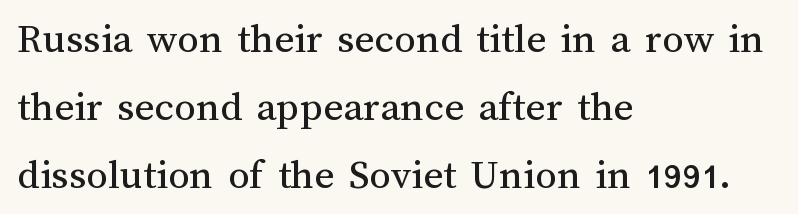
{"italic": "no", "bold": "no", "weight": "regular", "width": "normal", "stroke_contrast": "medium", "x_height": "medium", "monospaced": "no", "underline": "no", "align": "left", "line_spacing": "normal", "line_spacing_ratio": 1.58, "letter_spacing": "normal", "letter_spacing_em": 0.0, "glyph_px": 43}
